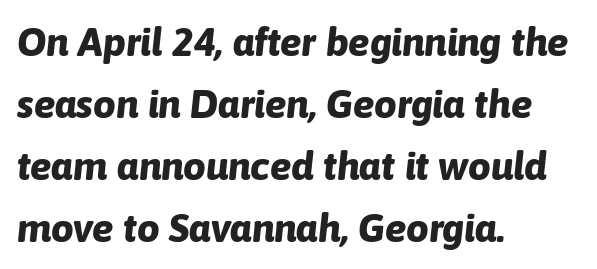
{"italic": "yes", "lean": "right", "slant_degrees": 6, "bold": "yes", "weight": "bold", "width": "normal", "stroke_contrast": "low", "x_height": "medium", "monospaced": "no", "underline": "no", "align": "left", "line_spacing": "normal", "line_spacing_ratio": 1.55, "letter_spacing": "normal", "letter_spacing_em": 0.0, "glyph_px": 40}
